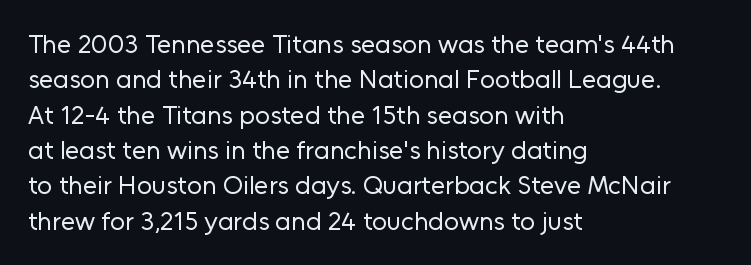
Vertically, the passage feels balanced, rows spaced as you'd expect. No italicization has been applied; the sample stays upright. A bare baseline throughout the passage. Think standard paragraph weight, or any step lighter than that.
